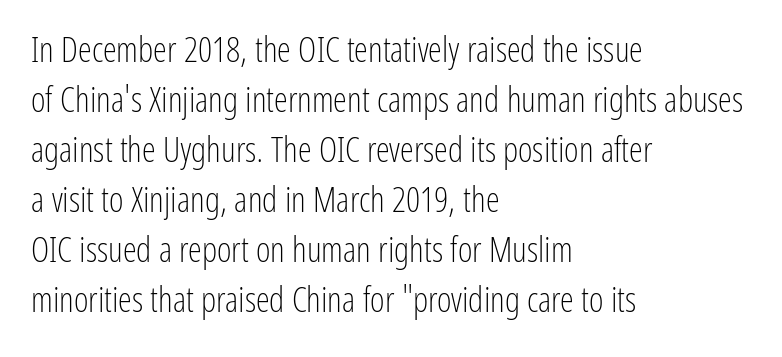
The image shows 35 px light, condensed sans-serif type, upright; set left-aligned, normal line spacing (1.43x), normal letter spacing, not underlined; low stroke contrast and a medium x-height.
